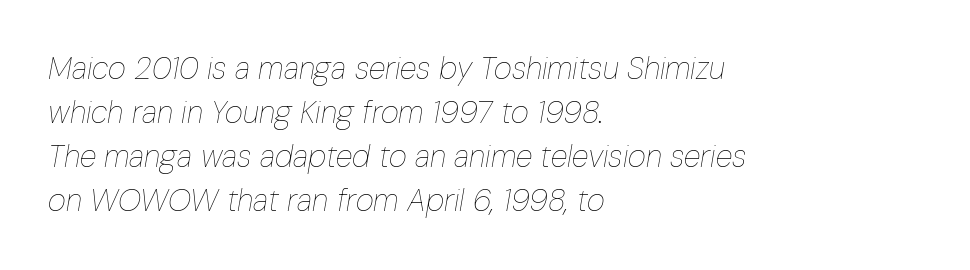
{"italic": "yes", "lean": "right", "slant_degrees": 10, "bold": "no", "weight": "thin", "width": "condensed", "stroke_contrast": "low", "x_height": "medium", "monospaced": "no", "underline": "no", "align": "left", "line_spacing": "normal", "line_spacing_ratio": 1.42, "letter_spacing": "normal", "letter_spacing_em": 0.0, "glyph_px": 31}
